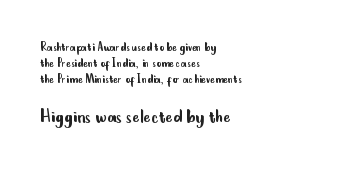
{"italic": "no", "bold": "no", "underline": "no", "align": "left", "line_spacing_ratio": 1.16, "letter_spacing": "normal", "letter_spacing_em": 0.0, "larger_block": "second", "size_ratio": 1.57, "glyph_px": 22}
